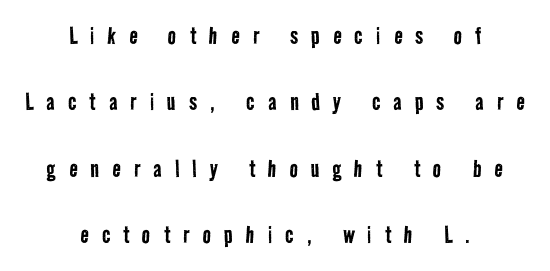
Q: Is the text bold? A: No.
Q: Is the typeface a serif or a sans-serif typeface? A: Sans-serif.
Q: Is the text underlined? A: No.
Q: How is the paragraph aligned? A: Centered.
Q: Is the spacing between letters normal or unusually wide? A: Unusually wide.
Q: Is the spacing between lines tight, normal or loose? A: Loose.
Q: Width (condensed, normal, or wide)? A: Condensed.
Q: Stroke contrast? A: Low.
Q: x-height? A: Medium.
Q: Monospaced? A: No.
